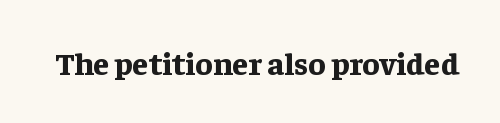
Q: Is the text bold? A: Yes.
Q: Is the text italic (slanted)? A: No, it is upright.
Q: Is the typeface a serif or a sans-serif typeface? A: Serif.
Q: Is the text underlined? A: No.
Q: Is the spacing between letters normal or unusually wide? A: Normal.
Q: Width (condensed, normal, or wide)? A: Normal.
Q: Stroke contrast? A: Low.
Q: x-height? A: Medium.
Q: Monospaced? A: No.
